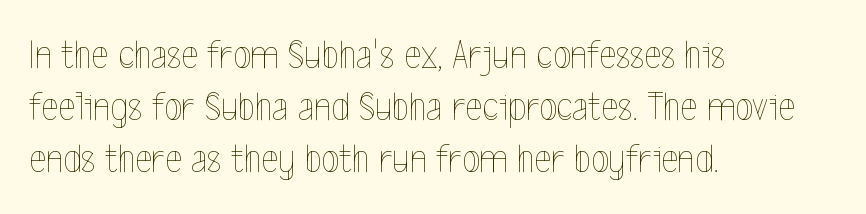
Q: Is the text bold? A: No.
Q: Is the text italic (slanted)? A: No, it is upright.
Q: Is the text underlined? A: No.
Q: How is the paragraph aligned? A: Left-aligned.
Q: Is the spacing between letters normal or unusually wide? A: Normal.
Q: Is the spacing between lines tight, normal or loose? A: Normal.
Q: Width (condensed, normal, or wide)? A: Condensed.
Q: x-height? A: Medium.
Q: Monospaced? A: No.
